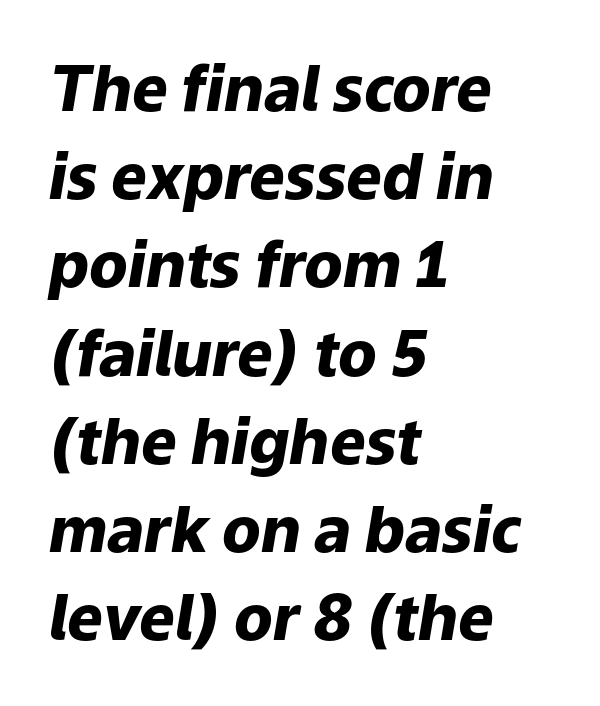
If you measured baseline to baseline, you'd find a middling distance. The glyphs look as if they've been sheared to an angle. A bare baseline throughout the passage. What stands out about the letter spacing? Nothing — it is the standard amount. The face used here is proportionally spaced, like ordinary book or web type. Is the block centered? No — it sits flush against the left margin.
